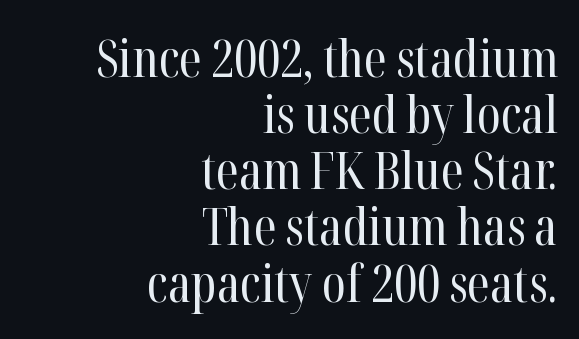
Q: Is the text bold? A: No.
Q: Is the text italic (slanted)? A: No, it is upright.
Q: Is the typeface a serif or a sans-serif typeface? A: Serif.
Q: Is the text underlined? A: No.
Q: How is the paragraph aligned? A: Right-aligned.
Q: Is the spacing between letters normal or unusually wide? A: Normal.
Q: Is the spacing between lines tight, normal or loose? A: Tight.
Q: Width (condensed, normal, or wide)? A: Condensed.
Q: Stroke contrast? A: High.
Q: x-height? A: Medium.
Q: Monospaced? A: No.
